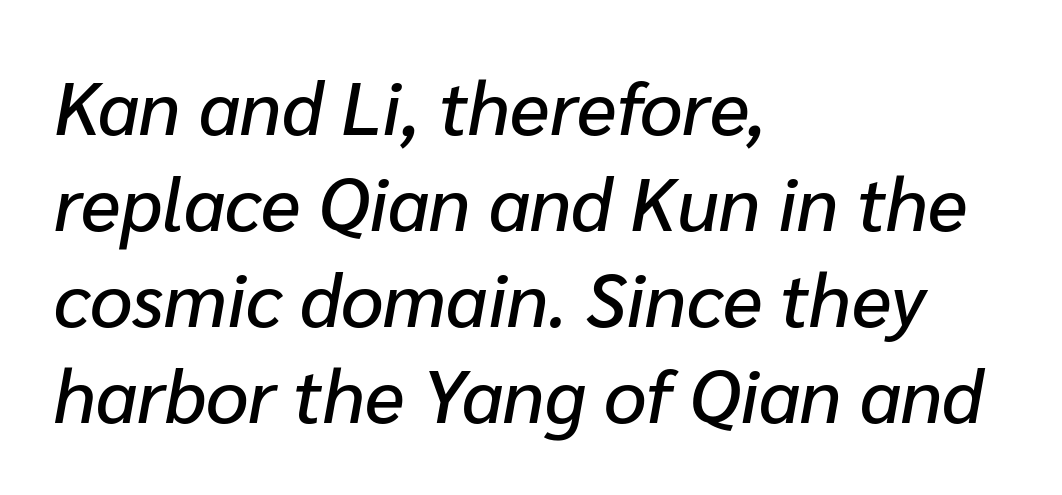
There's an unmistakable incline to the writing here. You could not count columns in this text — the font is proportionally spaced. The letters sit at their default tracking, neither squeezed nor spread. The lines in this sample share a left origin and differ only in where they stop. The rows are spaced the way most documents space them.
